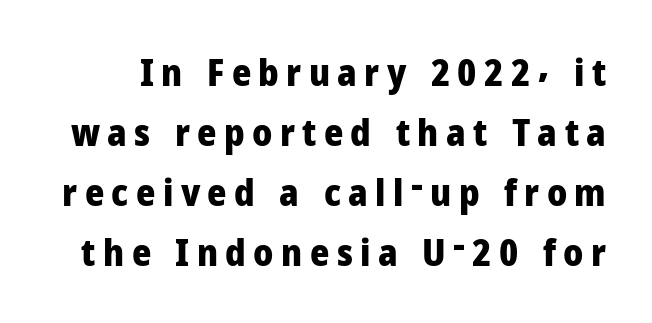
Q: Is the text bold? A: Yes.
Q: Is the text italic (slanted)? A: No, it is upright.
Q: Is the typeface a serif or a sans-serif typeface? A: Sans-serif.
Q: Is the text underlined? A: No.
Q: Is the spacing between letters normal or unusually wide? A: Unusually wide.
Q: Is the spacing between lines tight, normal or loose? A: Normal.
Q: Width (condensed, normal, or wide)? A: Normal.
Q: Stroke contrast? A: Low.
Q: x-height? A: Medium.
Q: Monospaced? A: No.
